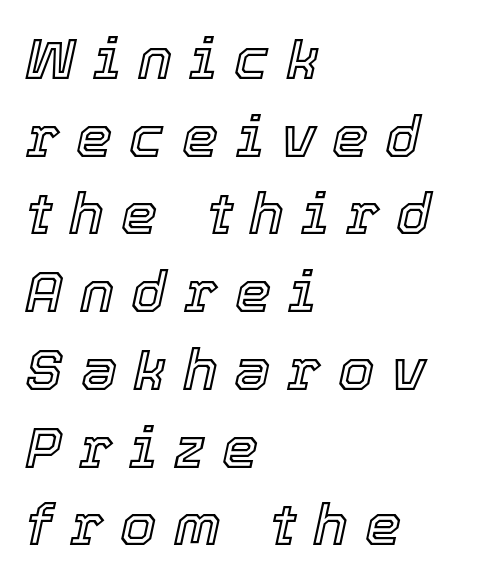
Horizontal bands of white between lines are of average thickness. The passage is arranged the way most books set body copy — flush left. Descenders are the only things crossing below the line. Loose tracking; the words dissolve into strings of separated letters. A typesetter would call this proportional, since set widths differ per character.
